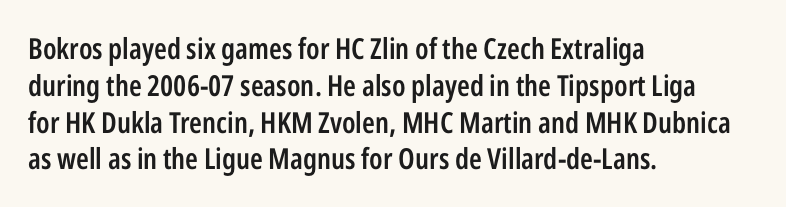
Q: Is the text bold? A: Semi-bold.
Q: Is the text italic (slanted)? A: No, it is upright.
Q: Is the typeface a serif or a sans-serif typeface? A: Sans-serif.
Q: Is the text underlined? A: No.
Q: How is the paragraph aligned? A: Left-aligned.
Q: Is the spacing between letters normal or unusually wide? A: Normal.
Q: Is the spacing between lines tight, normal or loose? A: Normal.
Q: Width (condensed, normal, or wide)? A: Condensed.
Q: Stroke contrast? A: Low.
Q: x-height? A: Medium.
Q: Monospaced? A: No.
